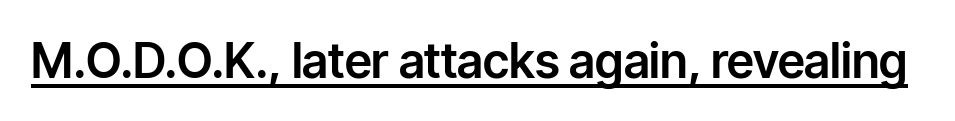
{"serif": "no", "italic": "no", "width": "normal", "stroke_contrast": "low", "x_height": "medium", "monospaced": "no", "underline": "yes", "letter_spacing": "normal", "letter_spacing_em": 0.0, "glyph_px": 48}
